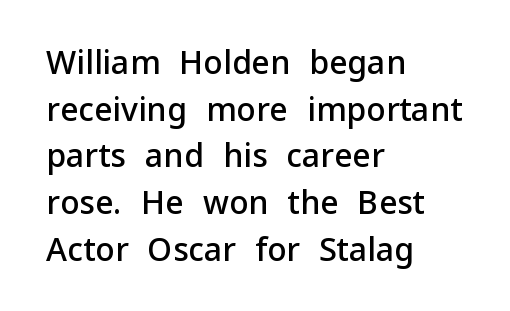
Just letters on the line, the space beneath them empty. The leading is moderate, giving the passage an even texture. These lines were composed using upright roman letters. The lines in this sample share a left origin and differ only in where they stop. Here the designer chose a conventional face with non-uniform glyph widths.
